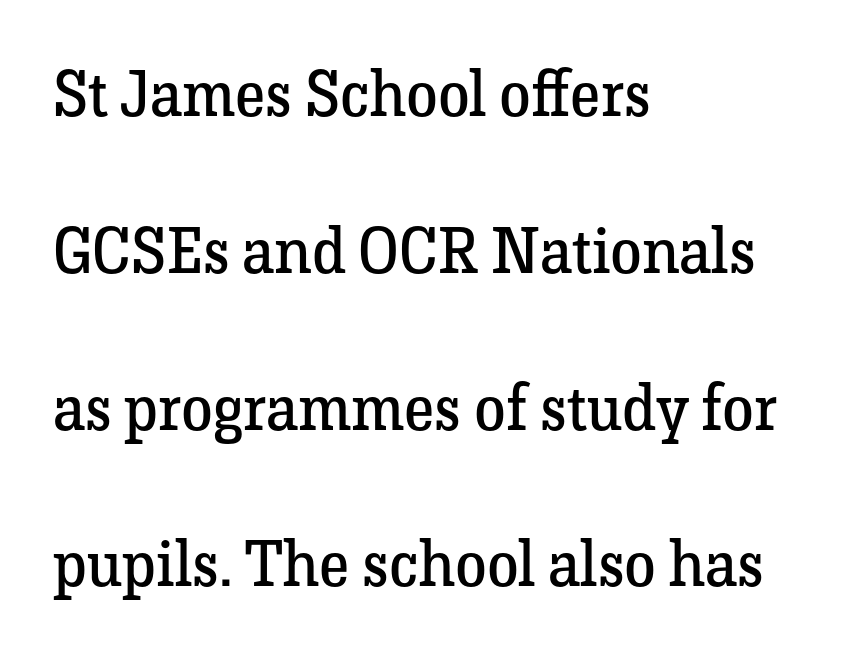
Q: Is the text bold? A: No.
Q: Is the text italic (slanted)? A: No, it is upright.
Q: Is the typeface a serif or a sans-serif typeface? A: Serif.
Q: Is the text underlined? A: No.
Q: How is the paragraph aligned? A: Left-aligned.
Q: Is the spacing between letters normal or unusually wide? A: Normal.
Q: Is the spacing between lines tight, normal or loose? A: Loose.
Q: Width (condensed, normal, or wide)? A: Normal.
Q: Stroke contrast? A: Low.
Q: x-height? A: Medium.
Q: Monospaced? A: No.
